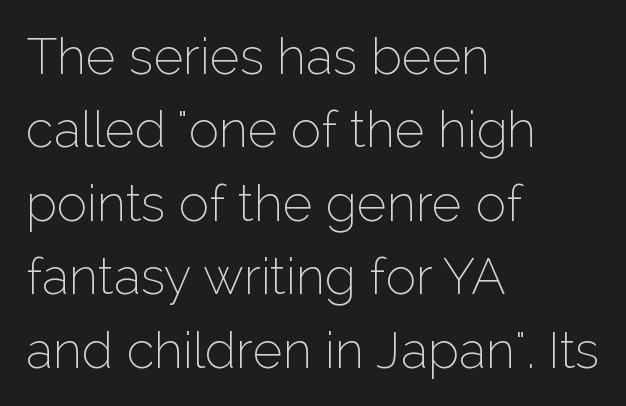
Q: Is the text bold? A: No.
Q: Is the text italic (slanted)? A: No, it is upright.
Q: Is the typeface a serif or a sans-serif typeface? A: Sans-serif.
Q: Is the text underlined? A: No.
Q: How is the paragraph aligned? A: Left-aligned.
Q: Is the spacing between letters normal or unusually wide? A: Normal.
Q: Is the spacing between lines tight, normal or loose? A: Normal.
Q: Width (condensed, normal, or wide)? A: Normal.
Q: Stroke contrast? A: Low.
Q: x-height? A: Medium.
Q: Monospaced? A: No.
